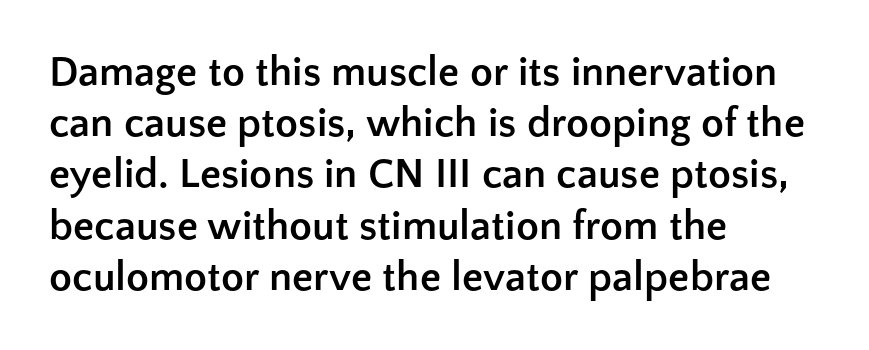
The image shows 42 px semibold sans-serif type, upright; set left-aligned, line spacing 1.22x, normal letter spacing, not underlined; low stroke contrast and a medium x-height.
